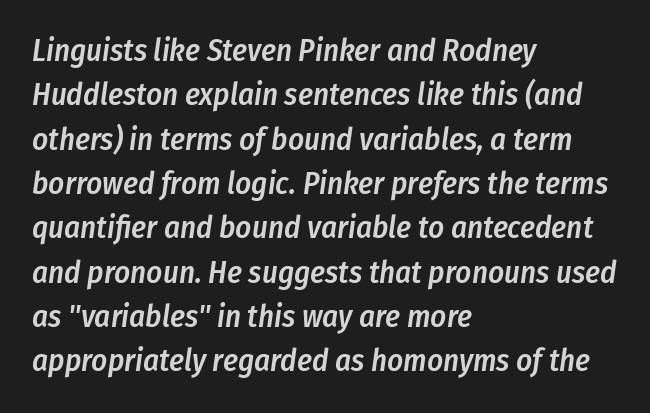
The foot of each line stays bare and open. Horizontally, the lines are justified to the leading edge only. Notice how the stems are inclined rather than vertical — that's the hallmark of italics. Vertical spacing — default. Inter-character spacing is left at the font's built-in metrics. This is the in-between weight designers call semibold or demi.
